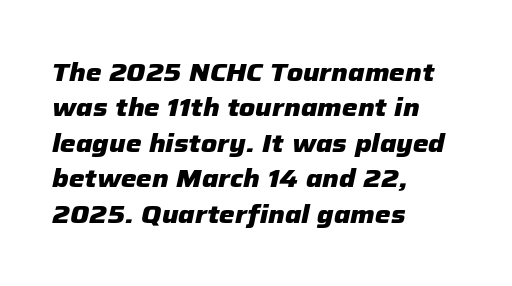
The image shows 25 px bold type, italic (leaning right); set left-aligned, normal line spacing (1.42x), normal letter spacing, not underlined.
